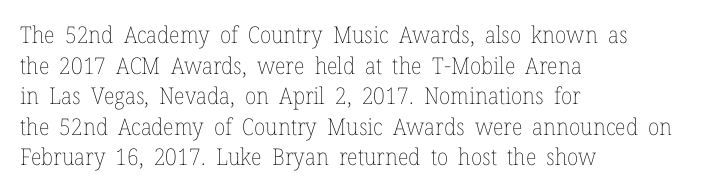
Q: Is the text bold? A: No.
Q: Is the text italic (slanted)? A: No, it is upright.
Q: Is the text underlined? A: No.
Q: How is the paragraph aligned? A: Left-aligned.
Q: Is the spacing between letters normal or unusually wide? A: Normal.
Q: Is the spacing between lines tight, normal or loose? A: Normal.
